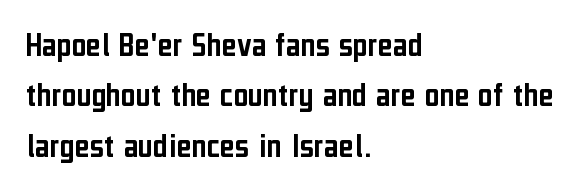
The image shows 36 px condensed sans-serif type, upright; set left-aligned, normal line spacing (1.4x), normal letter spacing, not underlined; low stroke contrast and a medium x-height.
